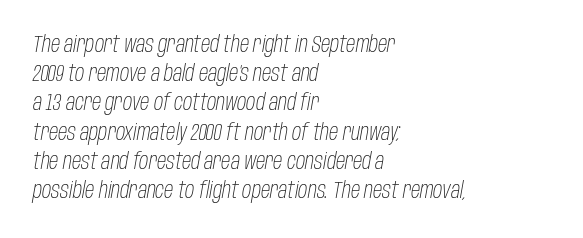
A classic flush-left, rag-right setting is used for this passage. Students, observe: this is what conventionally led text looks like. Quick note: underline off. There is no visible air inserted between adjacent glyphs. Bold? No — there's no thickening of the strokes.
